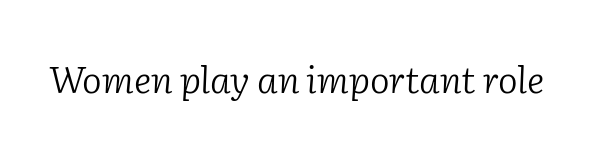
The image shows 37 px light serif type, italic (leaning right); set normal letter spacing, not underlined; low stroke contrast and a medium x-height.
